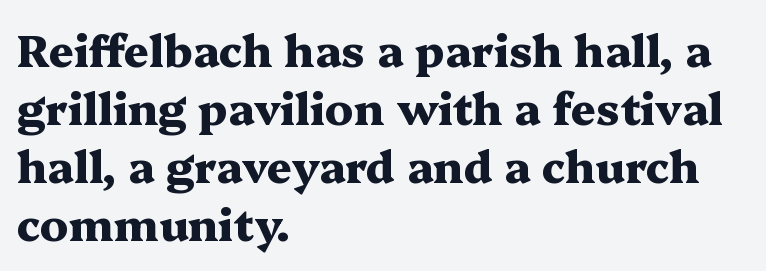
{"serif": "yes", "italic": "no", "bold": "yes", "weight": "heavy", "width": "wide", "stroke_contrast": "medium", "x_height": "medium", "monospaced": "no", "underline": "no", "align": "left", "line_spacing": "normal", "line_spacing_ratio": 1.32, "letter_spacing": "normal", "letter_spacing_em": 0.0, "glyph_px": 44}
